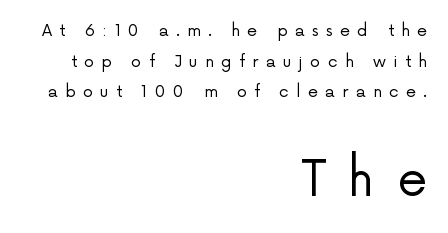
The image shows 48 px regular-weight sans-serif type, upright; set right-aligned, loose line spacing (1.91x), unusually wide letter spacing (+0.46 em), not underlined; the second (bottom) block is 3.0x larger; low stroke contrast and a medium x-height.
